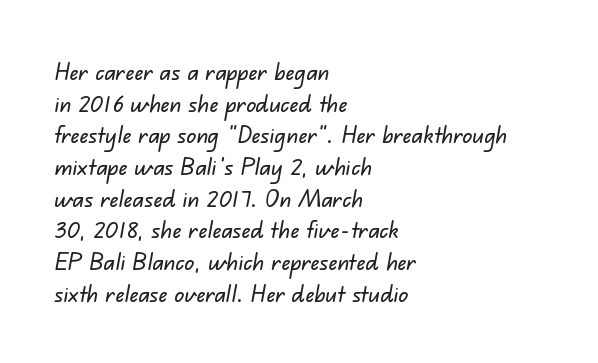
{"underline": "no", "align": "left", "line_spacing": "normal", "line_spacing_ratio": 1.32, "letter_spacing": "normal", "letter_spacing_em": 0.0, "glyph_px": 24}
